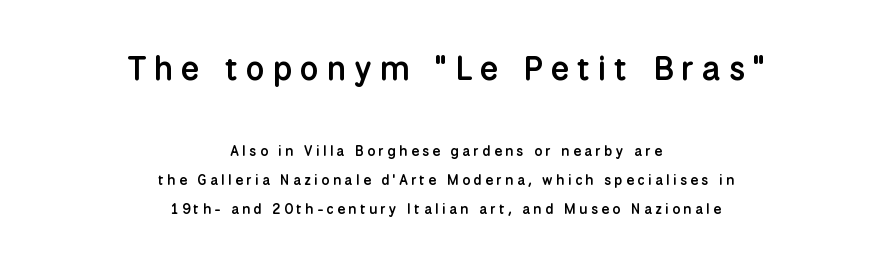
The image shows 33 px semibold sans-serif type, upright; set centered, loose line spacing (2.08x), unusually wide letter spacing (+0.24 em), not underlined; the first (top) block is 2.36x larger; low stroke contrast and a medium x-height.
